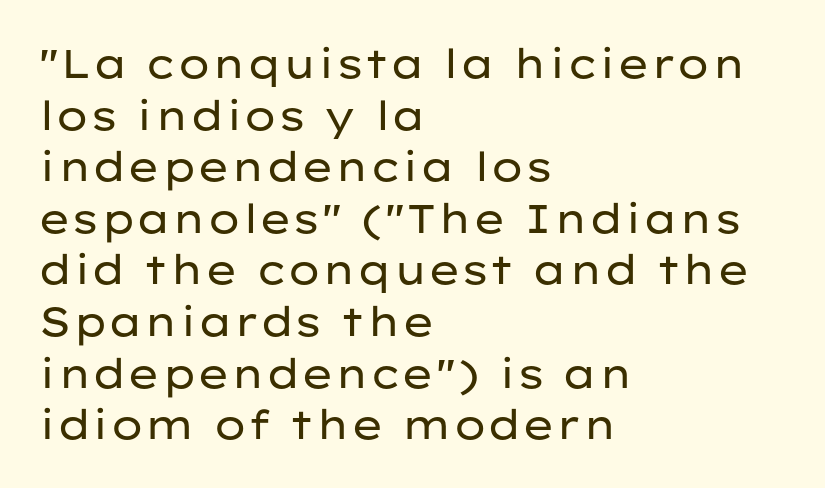
{"serif": "no", "italic": "no", "bold": "no", "weight": "regular", "width": "wide", "stroke_contrast": "low", "x_height": "medium", "monospaced": "no", "underline": "no", "align": "left", "line_spacing": "normal", "line_spacing_ratio": 1.29, "letter_spacing": "normal", "letter_spacing_em": 0.0, "glyph_px": 40}
